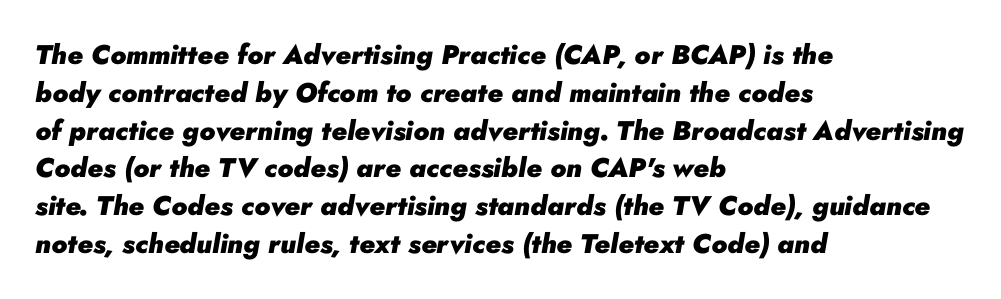
Q: Is the text bold? A: Yes.
Q: Is the text italic (slanted)? A: Yes, it leans right by about 10 degrees.
Q: Is the text underlined? A: No.
Q: How is the paragraph aligned? A: Left-aligned.
Q: Is the spacing between letters normal or unusually wide? A: Normal.
Q: Is the spacing between lines tight, normal or loose? A: Normal.
